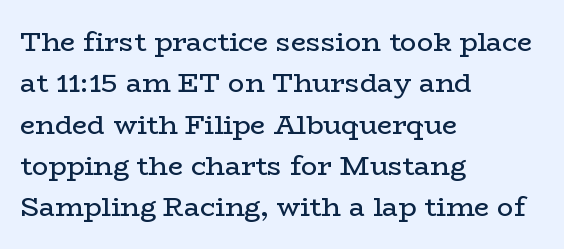
{"italic": "no", "bold": "no", "underline": "no", "align": "left", "line_spacing": "normal", "line_spacing_ratio": 1.53, "letter_spacing": "normal", "letter_spacing_em": 0.0, "glyph_px": 27}
